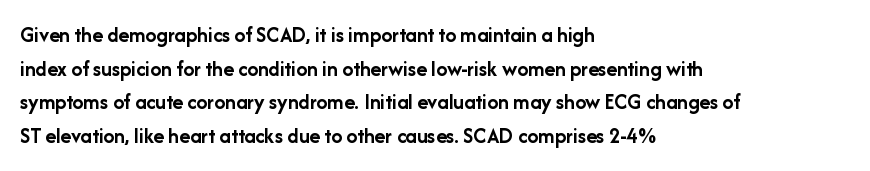
Q: Is the text bold? A: Yes.
Q: Is the text italic (slanted)? A: No, it is upright.
Q: Is the text underlined? A: No.
Q: How is the paragraph aligned? A: Left-aligned.
Q: Is the spacing between letters normal or unusually wide? A: Normal.
Q: Is the spacing between lines tight, normal or loose? A: Normal.
